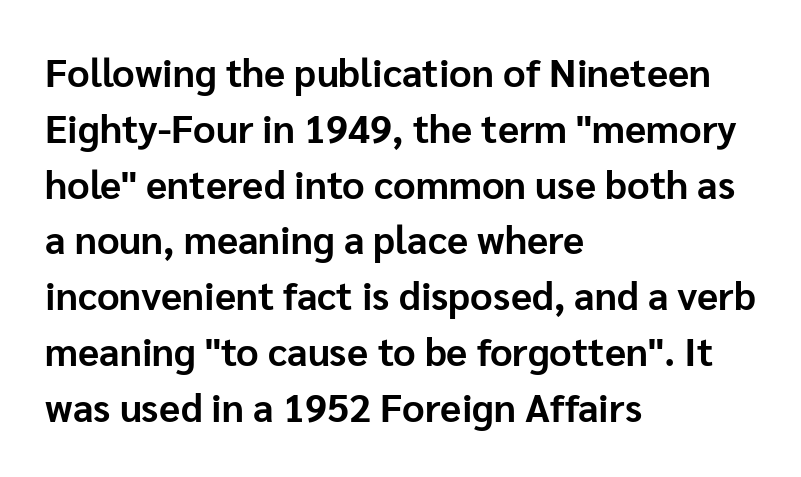
{"serif": "no", "italic": "no", "bold": "yes", "weight": "bold", "width": "normal", "stroke_contrast": "low", "x_height": "medium", "monospaced": "no", "underline": "no", "align": "left", "line_spacing": "normal", "line_spacing_ratio": 1.43, "letter_spacing": "normal", "letter_spacing_em": 0.0, "glyph_px": 39}
